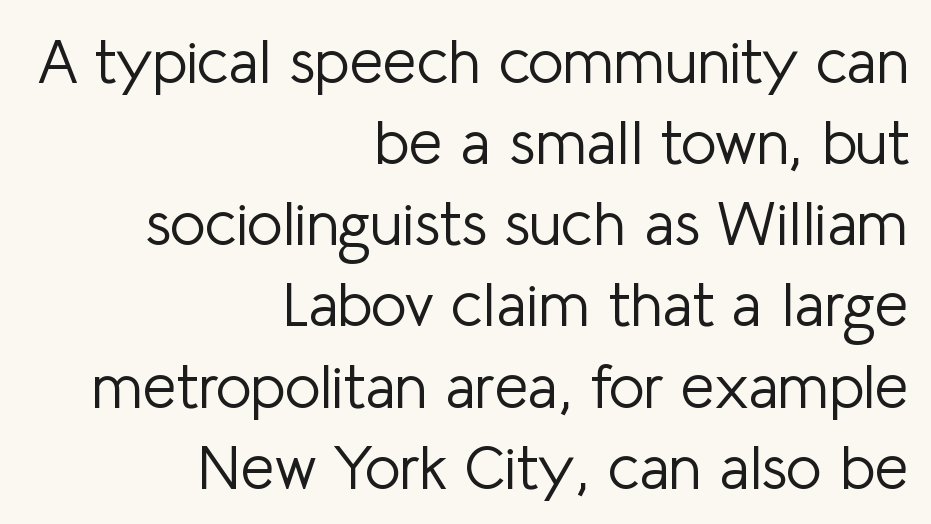
Leading matches the norm, producing a regular column. Is the type heavy? It reads as light-to-regular instead. Does the type have serifs? No, each stem ends abruptly. The letters stand straight up with perfectly vertical stems. Reading down the block, your eye finds every line finishing at a fixed right position.
